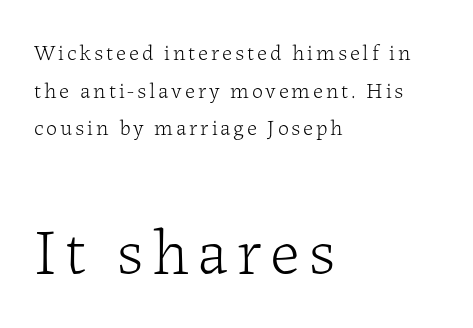
The passage shown is typed in a proportional face where columns would drift. A quiet, ordinary-to-light weight characterises the typeface. I'd call this a serif setting — the letters wear small feet. You get the small type first, then a jump to larger type. Lines of text with bare space underneath.
